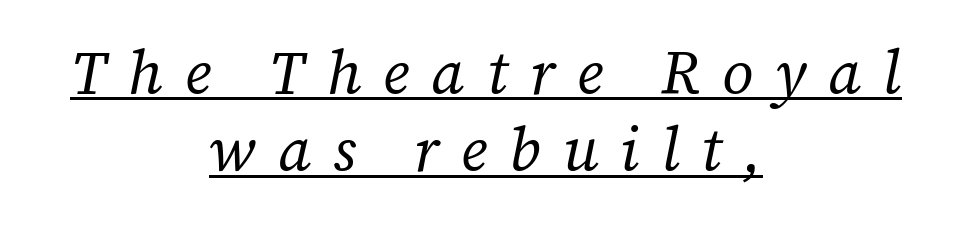
{"serif": "yes", "italic": "yes", "lean": "right", "slant_degrees": 12, "bold": "no", "weight": "regular", "width": "normal", "stroke_contrast": "low", "x_height": "medium", "monospaced": "no", "underline": "yes", "align": "center", "line_spacing": "normal", "line_spacing_ratio": 1.27, "letter_spacing": "wide", "letter_spacing_em": 0.36, "glyph_px": 61}
